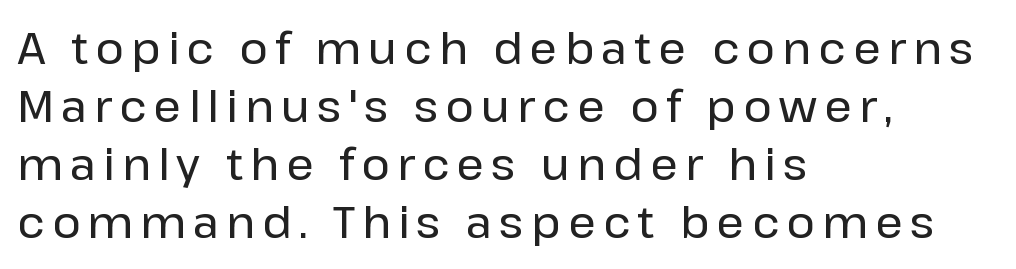
Q: Is the text italic (slanted)? A: No, it is upright.
Q: Is the typeface a serif or a sans-serif typeface? A: Sans-serif.
Q: Is the text underlined? A: No.
Q: How is the paragraph aligned? A: Left-aligned.
Q: Is the spacing between lines tight, normal or loose? A: Normal.
Q: Width (condensed, normal, or wide)? A: Normal.
Q: Stroke contrast? A: Low.
Q: x-height? A: Medium.
Q: Monospaced? A: No.
